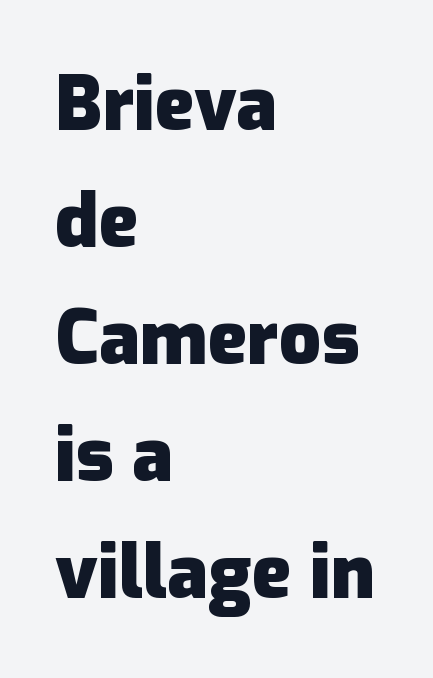
If you measured baseline to baseline, you'd find a middling distance. The glyphs have the mass of a bold cut. Letterform terminals end flat and unadorned throughout the passage. The rendering anchors every line to the left-hand side.
